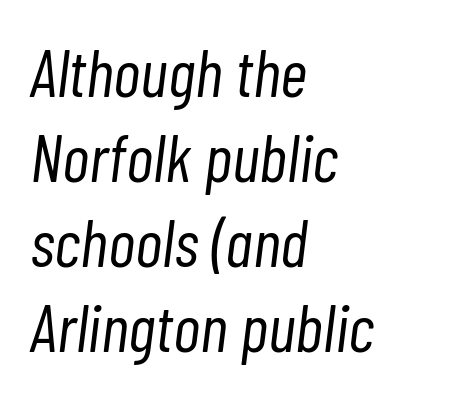
{"italic": "yes", "lean": "right", "slant_degrees": 7, "bold": "no", "weight": "light", "width": "condensed", "stroke_contrast": "low", "x_height": "medium", "monospaced": "no", "underline": "no", "align": "left", "line_spacing": "normal", "line_spacing_ratio": 1.27, "letter_spacing": "normal", "letter_spacing_em": 0.0, "glyph_px": 67}
